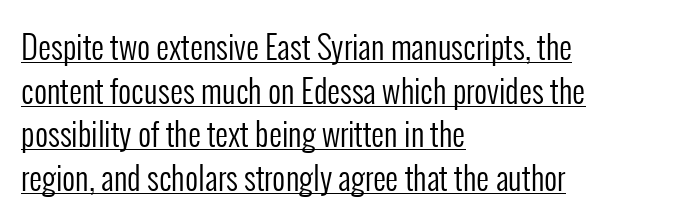
The image shows 32 px regular-weight, condensed sans-serif type, upright; set left-aligned, normal line spacing (1.36x), normal letter spacing, underlined; low stroke contrast and a medium x-height.
